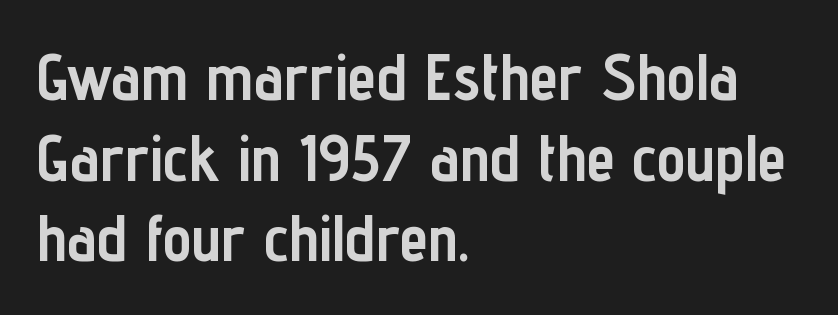
Proportional: the letters do not fall into vertical columns. The foot of each line stays bare and open. Which margin do the lines hug? The left one — the right edge is uneven. Strokes here are thick enough to call this a true bold. Posture: vertical.
